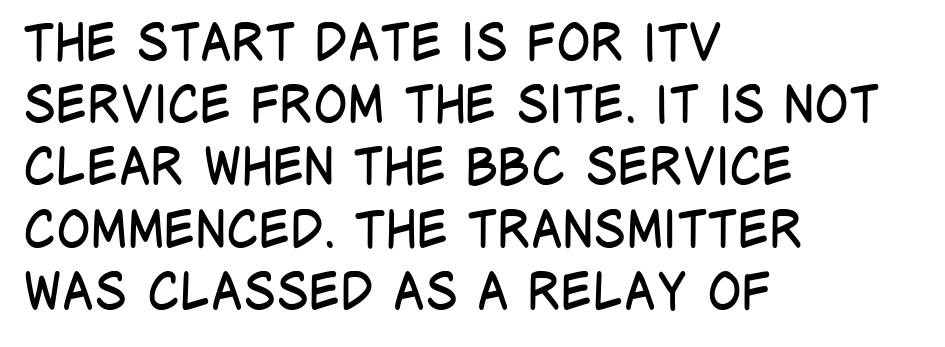
Q: Is the text bold? A: No.
Q: Is the text italic (slanted)? A: No, it is upright.
Q: Is the typeface a serif or a sans-serif typeface? A: Sans-serif.
Q: Is the text underlined? A: No.
Q: How is the paragraph aligned? A: Left-aligned.
Q: Is the spacing between letters normal or unusually wide? A: Normal.
Q: Width (condensed, normal, or wide)? A: Condensed.
Q: Stroke contrast? A: Low.
Q: x-height? A: Large.
Q: Monospaced? A: No.
